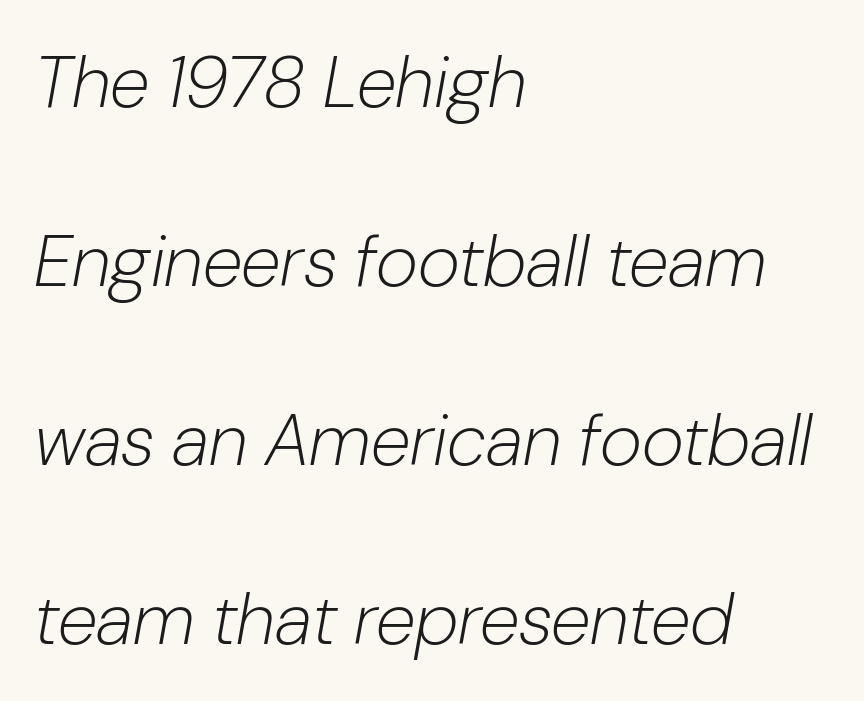
The passage shown is not underscored anywhere. All the whitespace from short lines collects on the right. The face used here has a pronounced slope to its letters. Widely set lines give the paragraph a tall, airy silhouette.
